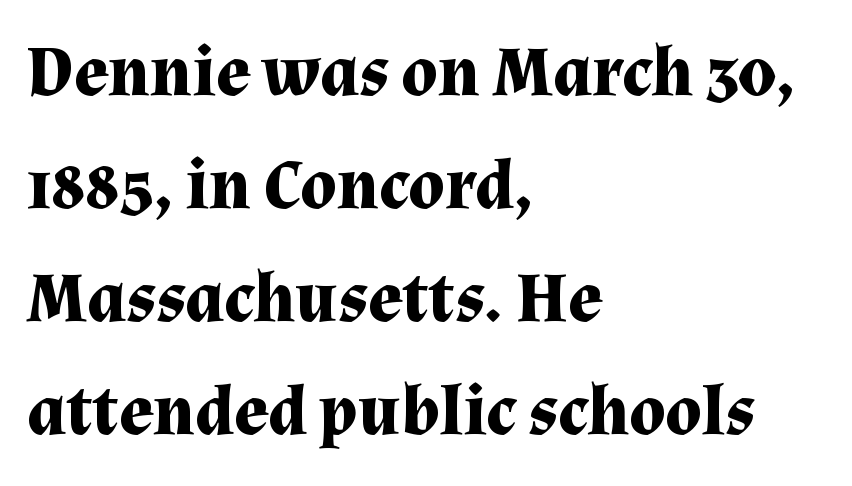
The image shows 71 px bold serif type, upright; set left-aligned, normal line spacing (1.59x), normal letter spacing, not underlined; medium stroke contrast and a medium x-height.
